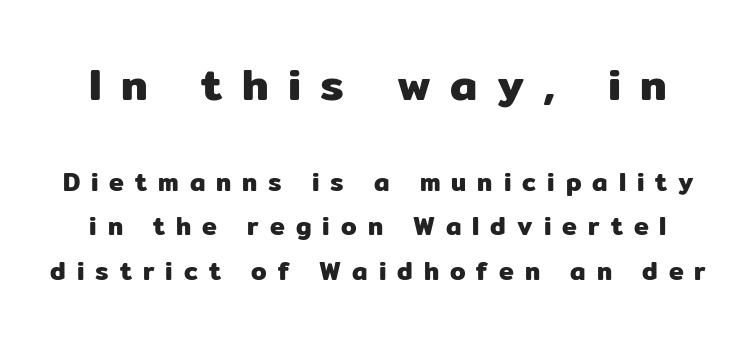
The rendering uses natural spacing where letterforms have individual widths. The letters in the upper block stand taller than those in the block below. This sample uses a sans-serif face. It's the straight-up-and-down kind of type.
